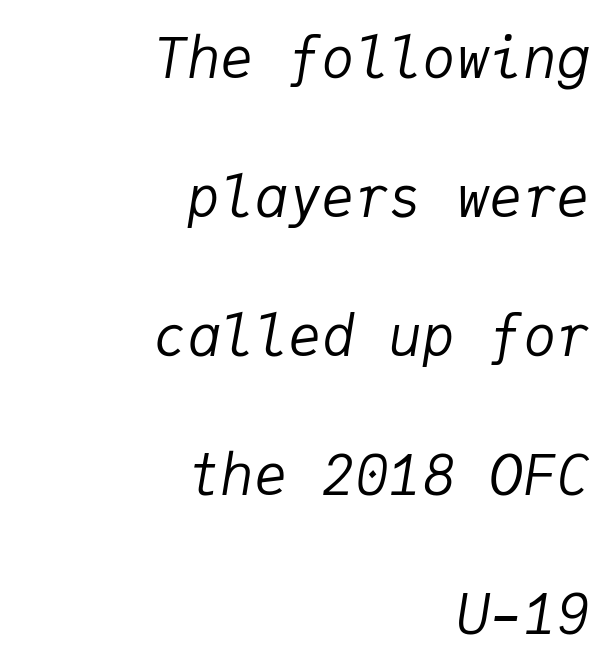
{"italic": "yes", "lean": "right", "slant_degrees": 9, "bold": "no", "weight": "regular", "width": "normal", "stroke_contrast": "low", "x_height": "medium", "monospaced": "yes", "underline": "no", "align": "right", "line_spacing": "loose", "line_spacing_ratio": 2.48, "letter_spacing": "normal", "letter_spacing_em": 0.0, "glyph_px": 56}
